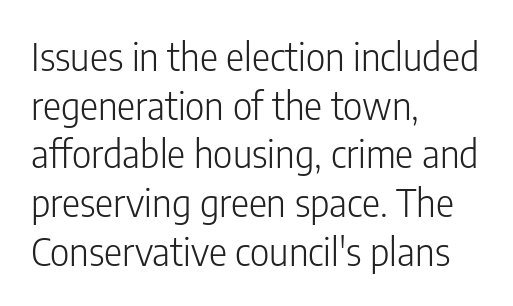
{"serif": "no", "italic": "no", "bold": "no", "weight": "light", "width": "condensed", "stroke_contrast": "low", "x_height": "medium", "monospaced": "no", "underline": "no", "align": "left", "line_spacing": "normal", "line_spacing_ratio": 1.28, "letter_spacing": "normal", "letter_spacing_em": 0.0, "glyph_px": 38}
